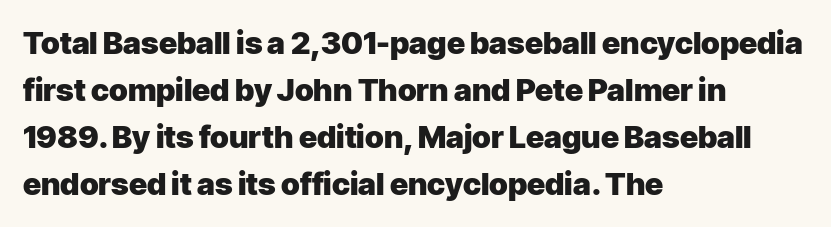
The image shows 31 px heavy sans-serif type, upright; set left-aligned, normal line spacing (1.52x), normal letter spacing, not underlined; low stroke contrast and a medium x-height.
